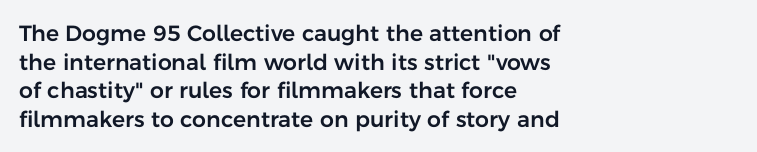
Q: Is the text italic (slanted)? A: No, it is upright.
Q: Is the text underlined? A: No.
Q: How is the paragraph aligned? A: Left-aligned.
Q: Is the spacing between letters normal or unusually wide? A: Normal.
Q: Is the spacing between lines tight, normal or loose? A: Normal.
